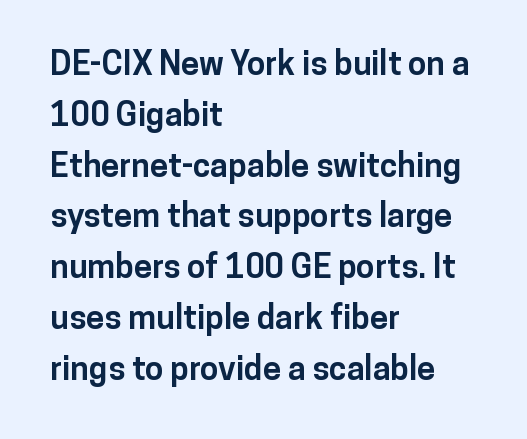
{"serif": "no", "italic": "no", "bold": "yes", "weight": "bold", "width": "normal", "stroke_contrast": "low", "x_height": "medium", "monospaced": "no", "underline": "no", "align": "left", "line_spacing": "normal", "line_spacing_ratio": 1.54, "letter_spacing": "normal", "letter_spacing_em": 0.0, "glyph_px": 33}
